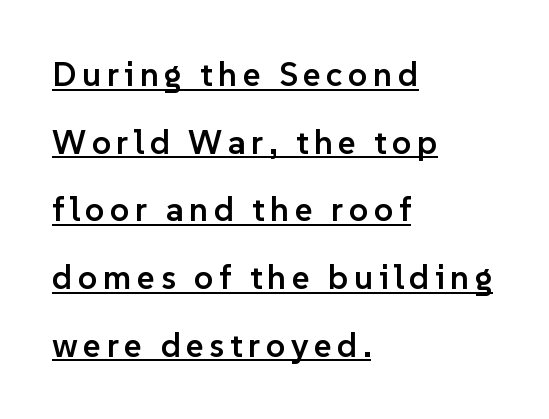
The image shows 34 px semibold sans-serif type, upright; set left-aligned, loose line spacing (1.99x), underlined; low stroke contrast and a medium x-height.
